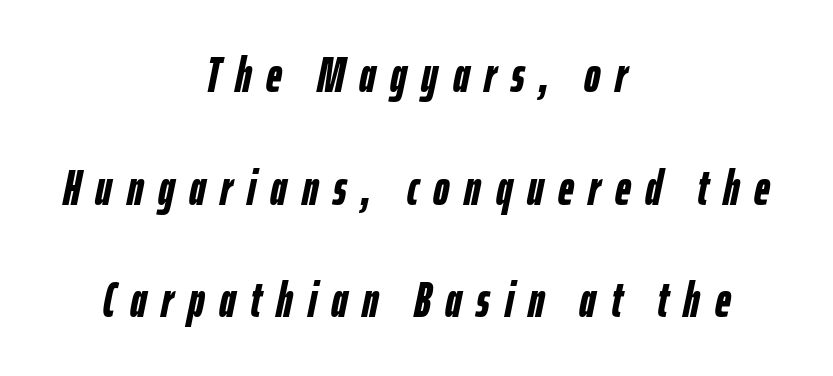
Q: Is the text bold? A: Yes.
Q: Is the text italic (slanted)? A: Yes, it leans right by about 12 degrees.
Q: Is the text underlined? A: No.
Q: How is the paragraph aligned? A: Centered.
Q: Is the spacing between letters normal or unusually wide? A: Unusually wide.
Q: Is the spacing between lines tight, normal or loose? A: Loose.
Q: Width (condensed, normal, or wide)? A: Condensed.
Q: Stroke contrast? A: Low.
Q: x-height? A: Medium.
Q: Monospaced? A: No.
